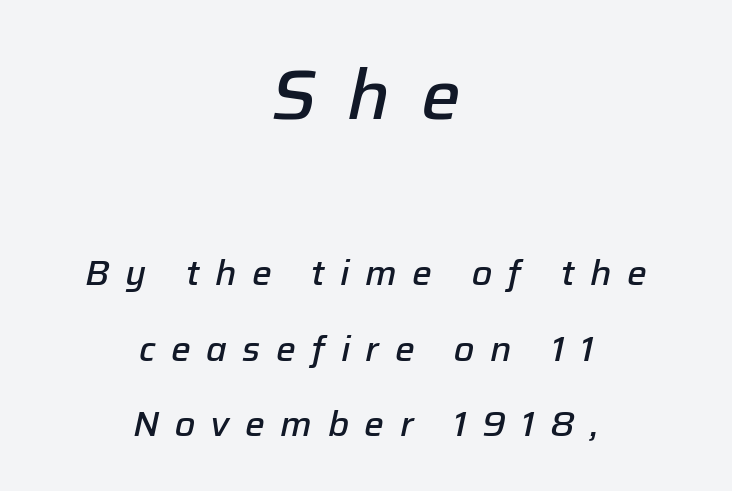
Any mark beneath the type? The region is blank. Summary of weight: moderately heavy, a semibold. The passage shown is typed in a proportional face where columns would drift. Yep, that's italic — everything's leaning. Is the lower block the larger one? No — the upper block carries the bigger type.
